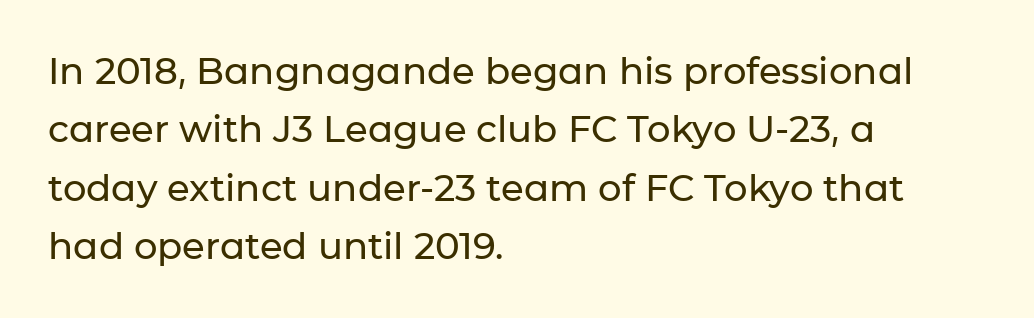
{"serif": "no", "italic": "no", "width": "normal", "stroke_contrast": "low", "x_height": "medium", "monospaced": "no", "underline": "no", "align": "left", "line_spacing": "normal", "line_spacing_ratio": 1.58, "letter_spacing": "normal", "letter_spacing_em": 0.0, "glyph_px": 37}
